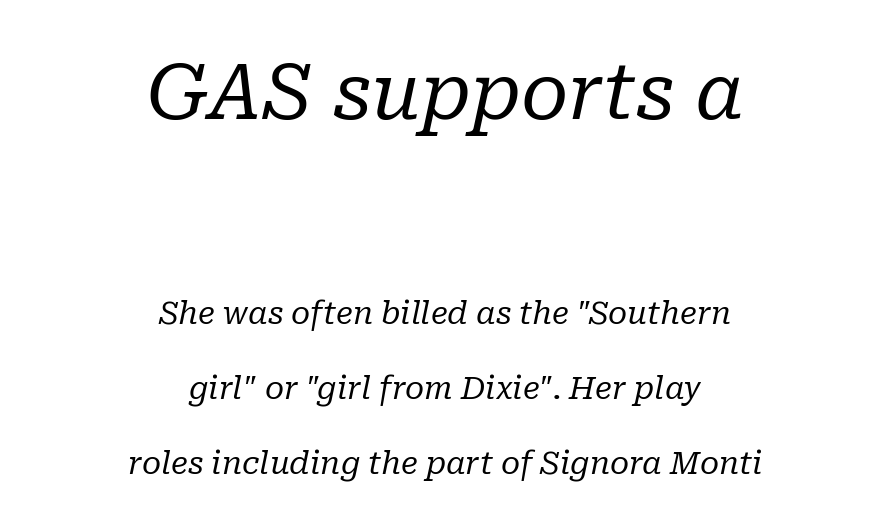
Q: Is the text bold? A: No.
Q: Is the text italic (slanted)? A: Yes, it leans right by about 10 degrees.
Q: Is the typeface a serif or a sans-serif typeface? A: Serif.
Q: Is the text underlined? A: No.
Q: How is the paragraph aligned? A: Centered.
Q: Is the spacing between letters normal or unusually wide? A: Normal.
Q: Is the spacing between lines tight, normal or loose? A: Loose.
Q: Which block of text is set in a larger size, the first (top) or the second (bottom)? A: The first (top) one.
Q: Width (condensed, normal, or wide)? A: Normal.
Q: Stroke contrast? A: Low.
Q: x-height? A: Medium.
Q: Monospaced? A: No.
